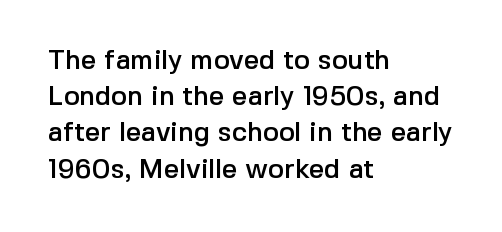
{"italic": "no", "underline": "no", "align": "left", "line_spacing": "normal", "line_spacing_ratio": 1.34, "letter_spacing": "normal", "letter_spacing_em": 0.0, "glyph_px": 27}
